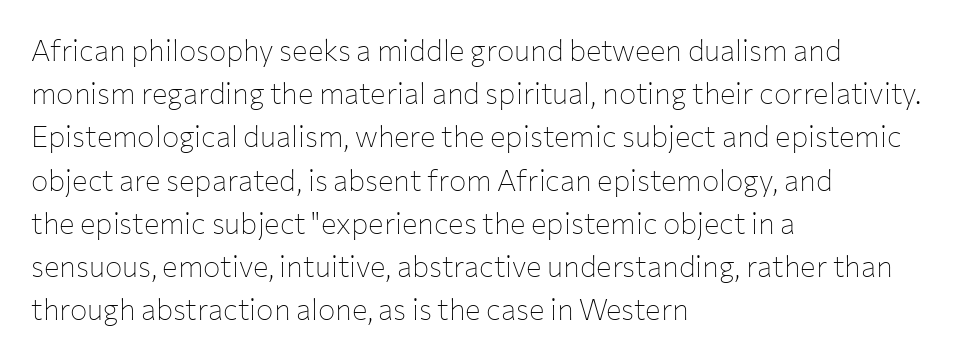
Q: Is the text bold? A: No.
Q: Is the text italic (slanted)? A: No, it is upright.
Q: Is the typeface a serif or a sans-serif typeface? A: Sans-serif.
Q: Is the text underlined? A: No.
Q: How is the paragraph aligned? A: Left-aligned.
Q: Is the spacing between letters normal or unusually wide? A: Normal.
Q: Is the spacing between lines tight, normal or loose? A: Normal.
Q: Width (condensed, normal, or wide)? A: Normal.
Q: Stroke contrast? A: Low.
Q: x-height? A: Medium.
Q: Monospaced? A: No.
